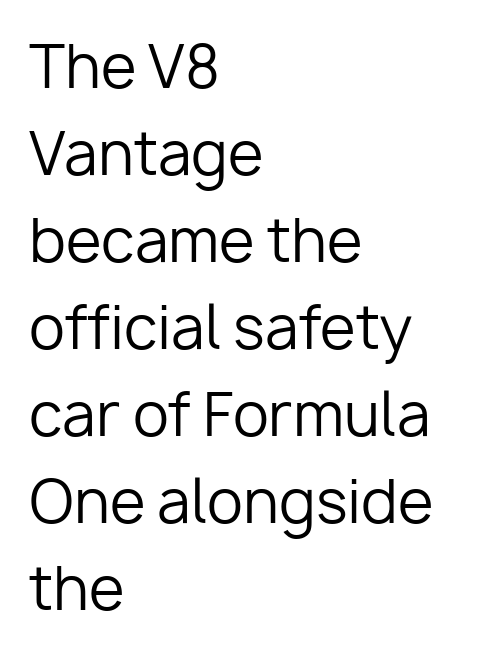
Q: Is the text bold? A: No.
Q: Is the text italic (slanted)? A: No, it is upright.
Q: Is the typeface a serif or a sans-serif typeface? A: Sans-serif.
Q: Is the text underlined? A: No.
Q: How is the paragraph aligned? A: Left-aligned.
Q: Is the spacing between letters normal or unusually wide? A: Normal.
Q: Is the spacing between lines tight, normal or loose? A: Normal.
Q: Width (condensed, normal, or wide)? A: Normal.
Q: Stroke contrast? A: Low.
Q: x-height? A: Medium.
Q: Monospaced? A: No.
